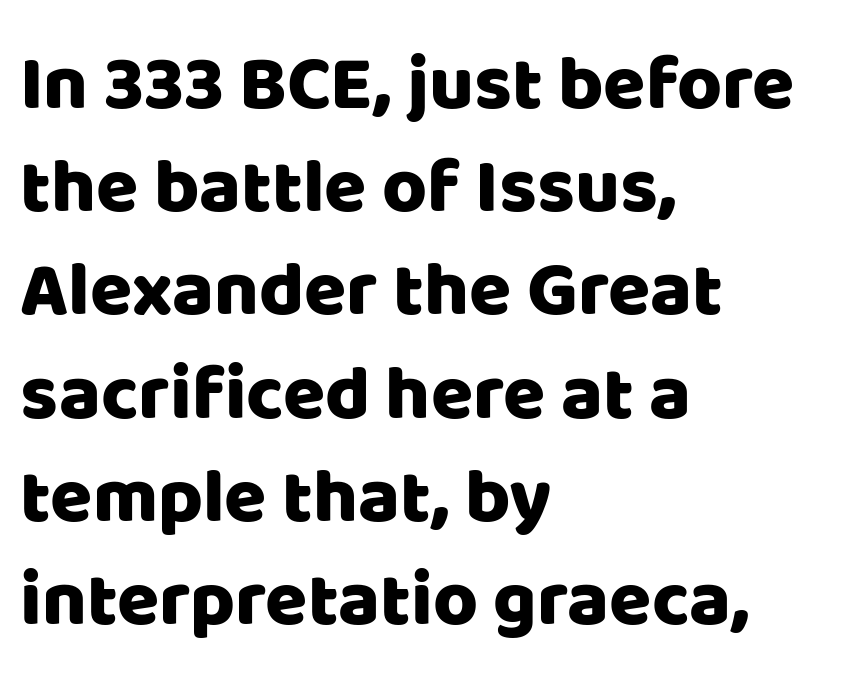
The space beneath each line is pristine and unruled. Stroke terminals: plain, sans-serif. Line starts are locked; line ends wander. Is this a fixed-width face? No — the glyphs have proportional, varying widths. This sample keeps an unexceptional amount of space between lines.
